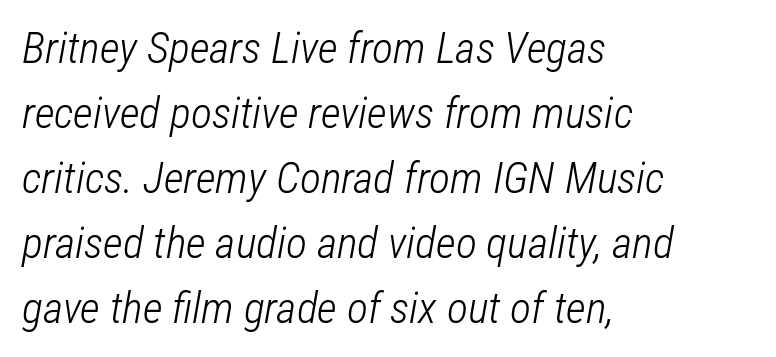
The image shows 44 px light, condensed type, italic (leaning right); set left-aligned, normal line spacing (1.48x), normal letter spacing, not underlined; low stroke contrast and a medium x-height.
